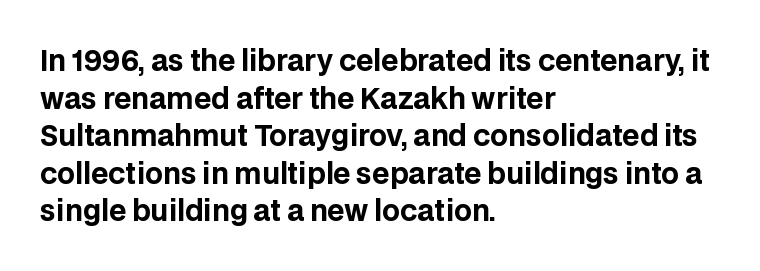
Posture: upright roman. The face used here is rendered with its standard letterfit. Are there feet on the stems? There aren't — it's a sans. The passage shown stacks its lines at a standard gap. The rendering uses natural spacing where letterforms have individual widths.
